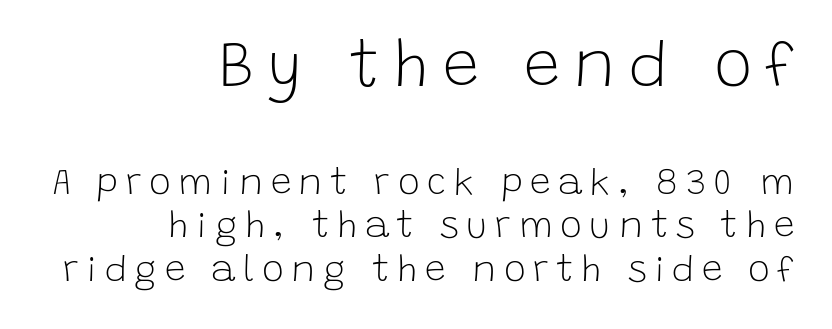
The image shows 65 px light sans-serif type, upright; set right-aligned, line spacing 1.17x, unusually wide letter spacing (+0.2 em), not underlined; the first (top) block is 1.76x larger; low stroke contrast and a large x-height.
